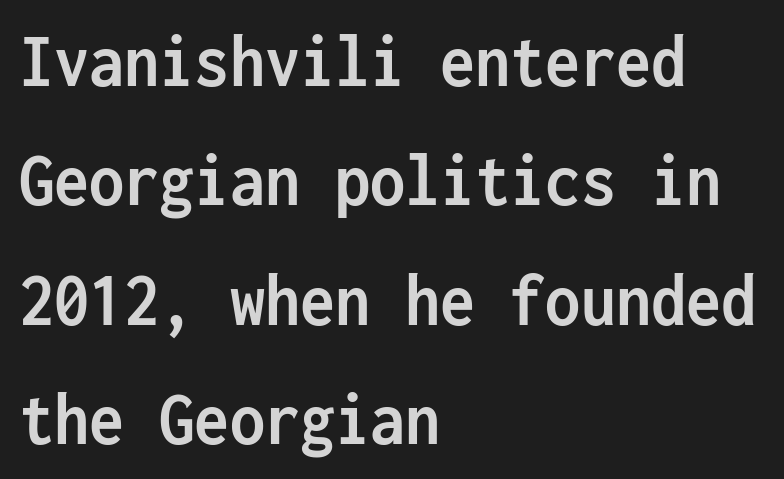
Ascenders rise straight up at ninety degrees. The glyphs have the mass of a bold cut. Type without underlining. Casual observation: everything's shoved over to the left. Here the glyphs are tracked normally, forming tight word shapes. The letters carry no serifs — their stems end cleanly without finishing strokes.
